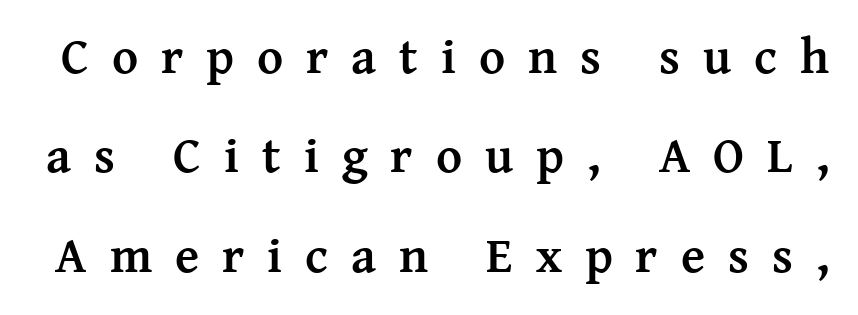
{"serif": "yes", "italic": "no", "bold": "yes", "weight": "semibold", "width": "normal", "stroke_contrast": "medium", "x_height": "medium", "monospaced": "no", "underline": "no", "line_spacing": "loose", "line_spacing_ratio": 1.99, "letter_spacing": "wide", "letter_spacing_em": 0.46, "glyph_px": 50}
